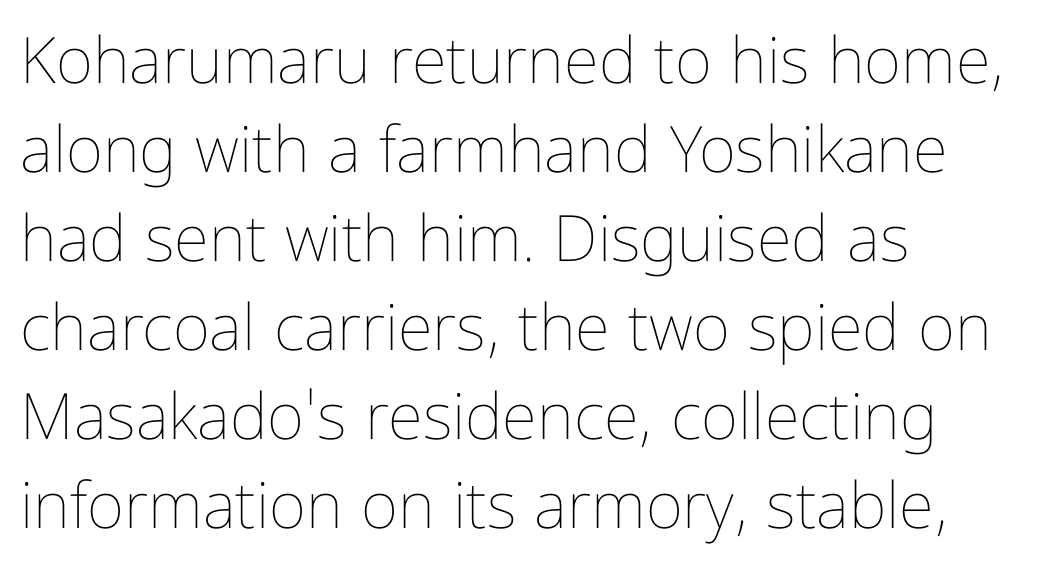
Q: Is the text bold? A: No.
Q: Is the text italic (slanted)? A: No, it is upright.
Q: Is the text underlined? A: No.
Q: How is the paragraph aligned? A: Left-aligned.
Q: Is the spacing between letters normal or unusually wide? A: Normal.
Q: Is the spacing between lines tight, normal or loose? A: Normal.
Q: Width (condensed, normal, or wide)? A: Condensed.
Q: Stroke contrast? A: Low.
Q: x-height? A: Medium.
Q: Monospaced? A: No.
